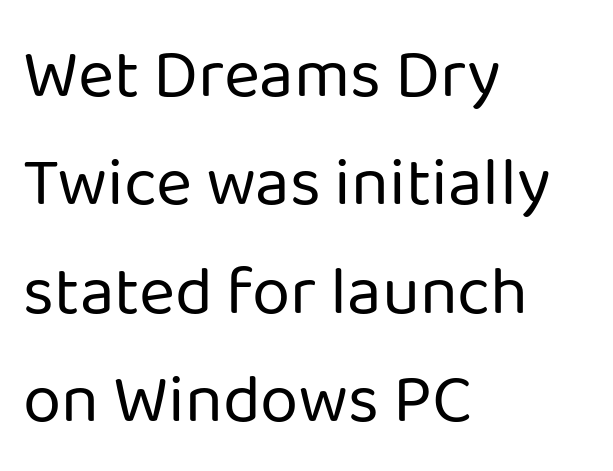
The image shows 69 px regular-weight sans-serif type, upright; set left-aligned, normal line spacing (1.57x), normal letter spacing, not underlined; low stroke contrast and a medium x-height.
